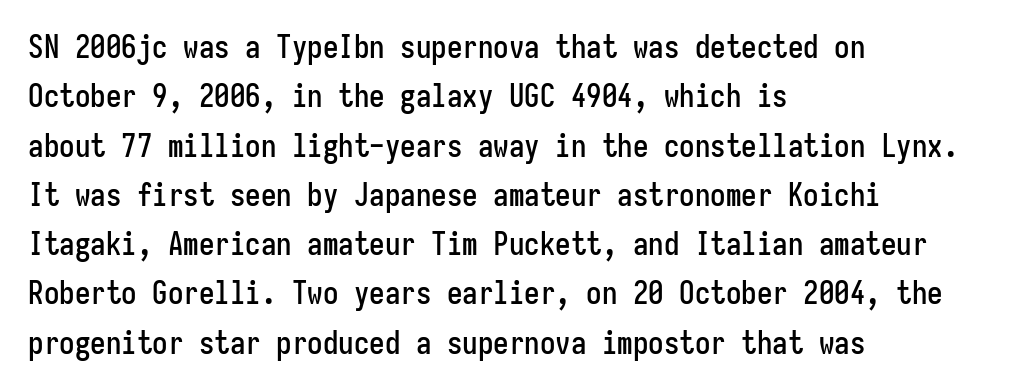
{"serif": "no", "italic": "no", "width": "condensed", "stroke_contrast": "low", "x_height": "medium", "monospaced": "yes", "underline": "no", "align": "left", "line_spacing": "normal", "line_spacing_ratio": 1.59, "letter_spacing": "normal", "letter_spacing_em": 0.0, "glyph_px": 31}
